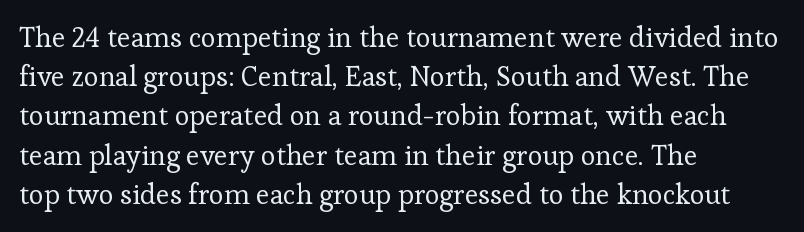
The image shows 28 px regular-weight serif type, upright; set left-aligned, normal line spacing (1.4x), normal letter spacing, not underlined; low stroke contrast and a medium x-height.
